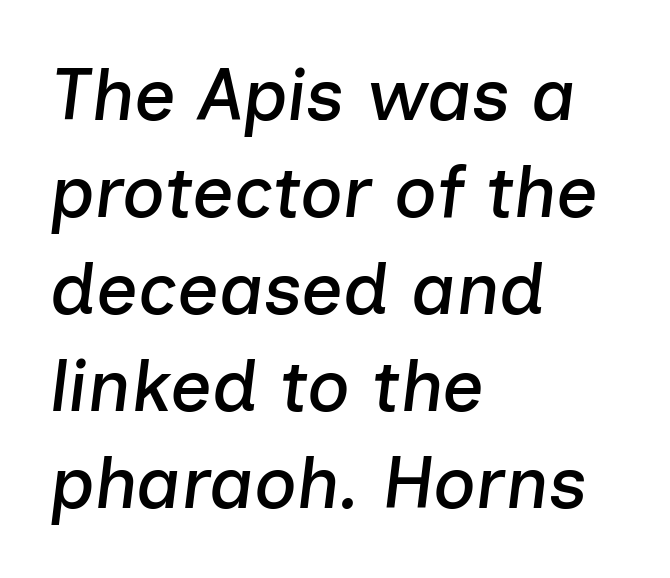
The image shows 73 px text type, italic (leaning right); set left-aligned, normal line spacing (1.33x), normal letter spacing, not underlined; low stroke contrast and a medium x-height.
